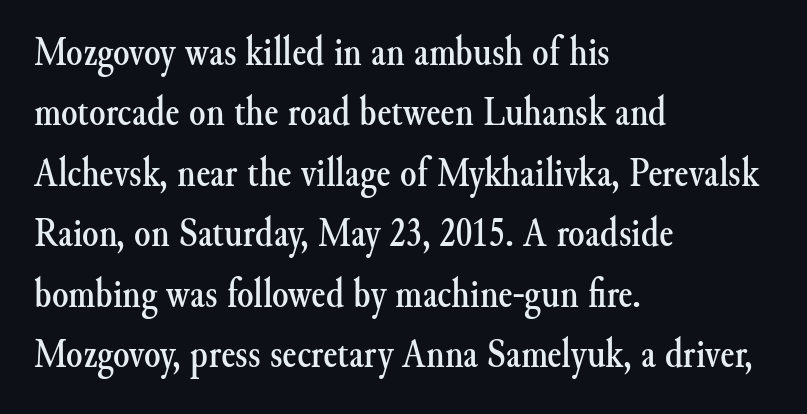
The image shows 42 px serif type, upright; set left-aligned, normal line spacing (1.44x), normal letter spacing, not underlined; medium stroke contrast and a small x-height.
